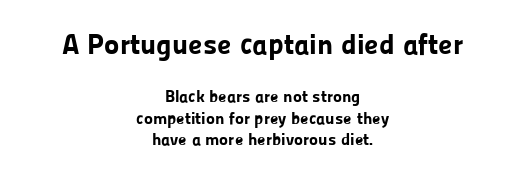
Size hierarchy here favors the leading block over the trailing one. Caption: multi-line text, centered on the measure. Quick note: not italic, upright. Descenders hang freely into open space. The typeface chosen for these lines omits serifs. How heavy is the stroke? Heavy — this is a bold.
